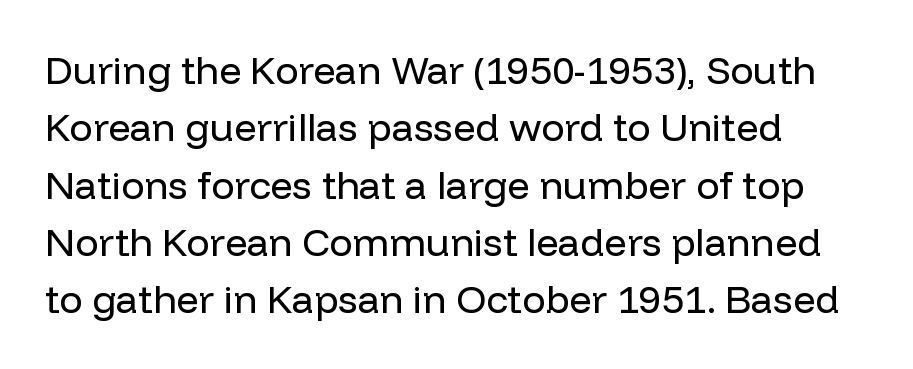
The image shows 39 px regular-weight sans-serif type, upright; set left-aligned, normal line spacing (1.47x), normal letter spacing, not underlined; low stroke contrast and a medium x-height.
